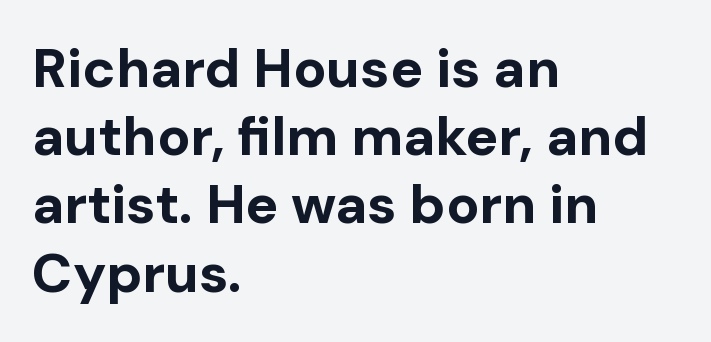
{"serif": "no", "italic": "no", "bold": "yes", "weight": "bold", "width": "normal", "stroke_contrast": "low", "x_height": "medium", "monospaced": "no", "underline": "no", "align": "left", "line_spacing_ratio": 1.24, "letter_spacing": "normal", "letter_spacing_em": 0.0, "glyph_px": 55}
